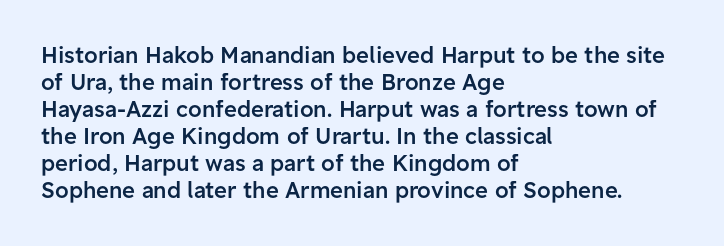
The gap between lines stays unmarked. Casual observation: everything's shoved over to the left. The glyphs have the mass of a demibold cut, below bold. The lettering stays uniformly vertical, giving the passage a roman look. Honestly, the letter spacing is just normal — you wouldn't notice it.
